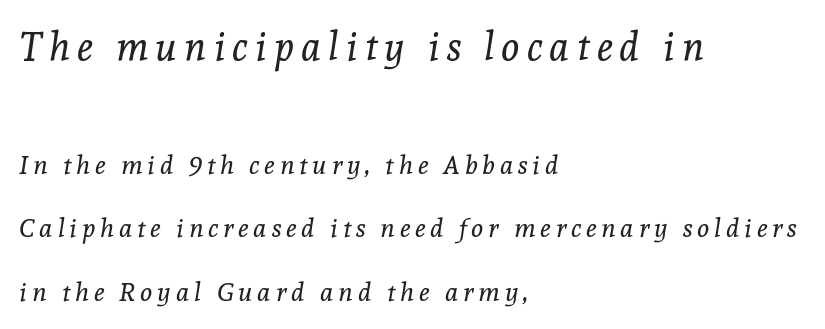
{"serif": "yes", "italic": "yes", "lean": "right", "slant_degrees": 8, "bold": "no", "weight": "regular", "width": "normal", "x_height": "medium", "monospaced": "no", "underline": "no", "align": "left", "line_spacing": "loose", "line_spacing_ratio": 2.45, "larger_block": "first", "size_ratio": 1.5, "glyph_px": 39}
